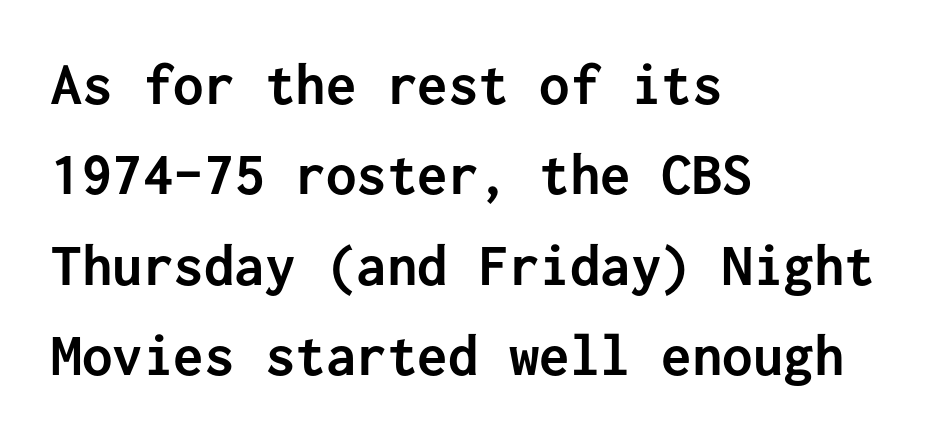
{"serif": "no", "italic": "no", "bold": "yes", "weight": "semibold", "width": "normal", "stroke_contrast": "low", "x_height": "medium", "monospaced": "yes", "underline": "no", "align": "left", "line_spacing": "normal", "line_spacing_ratio": 1.48, "letter_spacing": "normal", "letter_spacing_em": 0.0, "glyph_px": 61}
